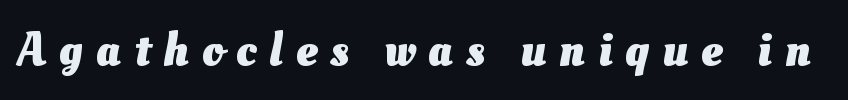
You could not count columns in this text — the font is proportionally spaced. There is plenty of visible air inserted between adjacent glyphs. Decoration check: the copy has no underline. Every letter is thick-stroked: bold, no question.
